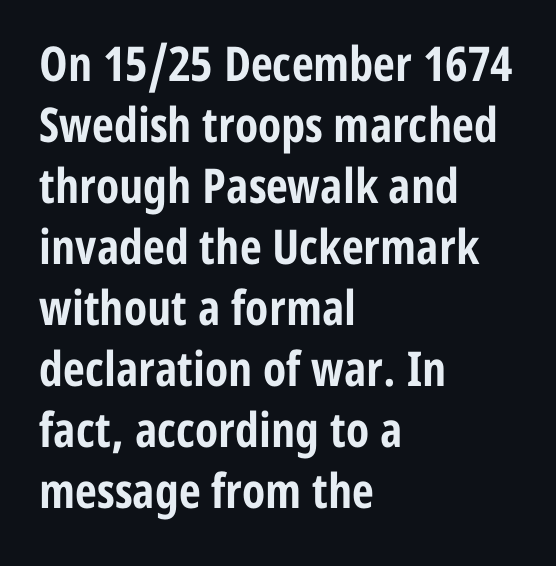
{"serif": "no", "italic": "no", "bold": "yes", "weight": "bold", "width": "condensed", "stroke_contrast": "low", "x_height": "medium", "monospaced": "no", "underline": "no", "align": "left", "line_spacing": "normal", "line_spacing_ratio": 1.27, "letter_spacing": "normal", "letter_spacing_em": 0.0, "glyph_px": 48}
